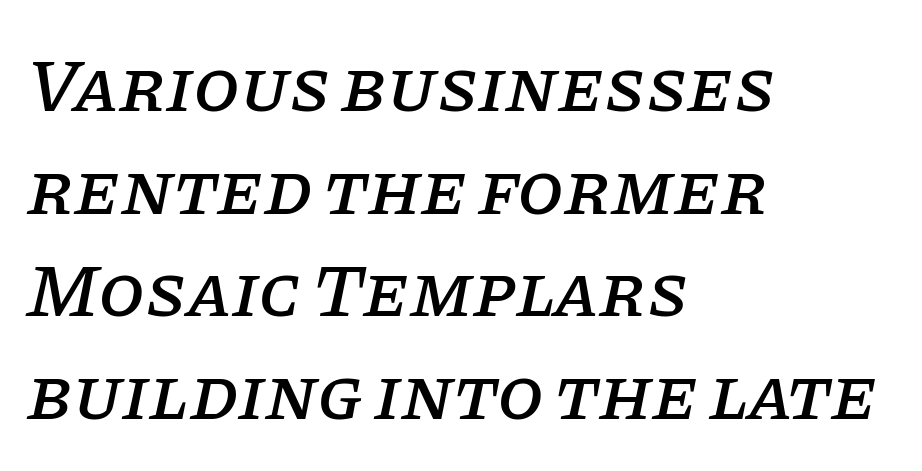
Q: Is the text italic (slanted)? A: Yes, it leans right by about 11 degrees.
Q: Is the typeface a serif or a sans-serif typeface? A: Serif.
Q: Is the text underlined? A: No.
Q: How is the paragraph aligned? A: Left-aligned.
Q: Is the spacing between letters normal or unusually wide? A: Normal.
Q: Is the spacing between lines tight, normal or loose? A: Normal.
Q: Width (condensed, normal, or wide)? A: Normal.
Q: Stroke contrast? A: Low.
Q: x-height? A: Large.
Q: Monospaced? A: No.
